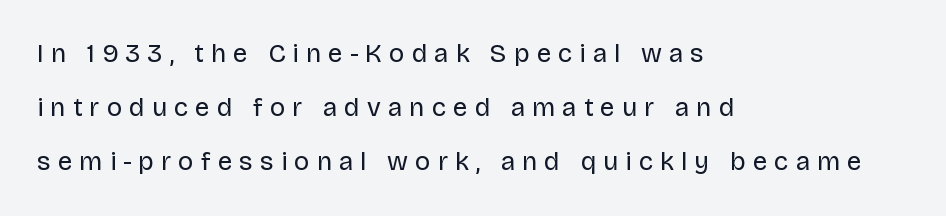
{"italic": "no", "bold": "no", "underline": "no", "align": "left", "line_spacing": "loose", "line_spacing_ratio": 2.08, "letter_spacing": "wide", "letter_spacing_em": 0.27, "glyph_px": 26}
